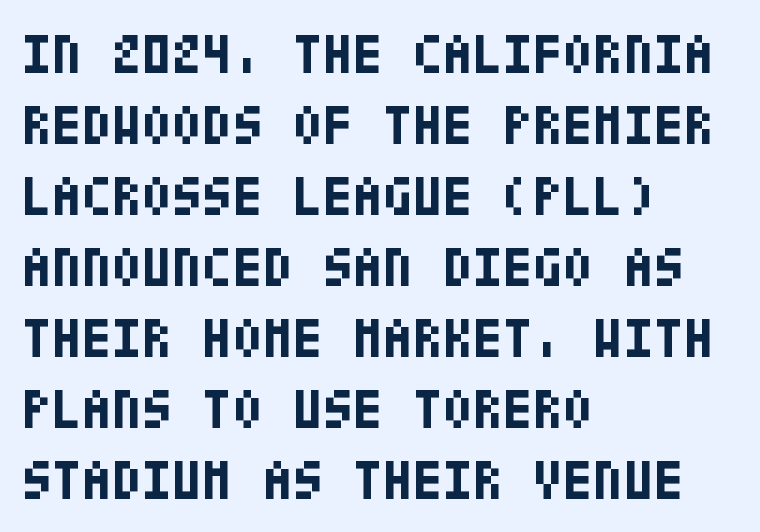
Q: Is the text bold? A: Yes.
Q: Is the text italic (slanted)? A: No, it is upright.
Q: Is the typeface a serif or a sans-serif typeface? A: Sans-serif.
Q: Is the text underlined? A: No.
Q: How is the paragraph aligned? A: Left-aligned.
Q: Is the spacing between letters normal or unusually wide? A: Normal.
Q: Is the spacing between lines tight, normal or loose? A: Normal.
Q: Width (condensed, normal, or wide)? A: Condensed.
Q: Stroke contrast? A: Low.
Q: x-height? A: Large.
